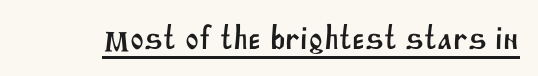
Each letter keeps its own natural width here, so spacing adapts to shape. These lines are composed in type without serifs. Glance below the letters and you will spot a drawn line. This rendering leaves character spacing at its baseline value.
